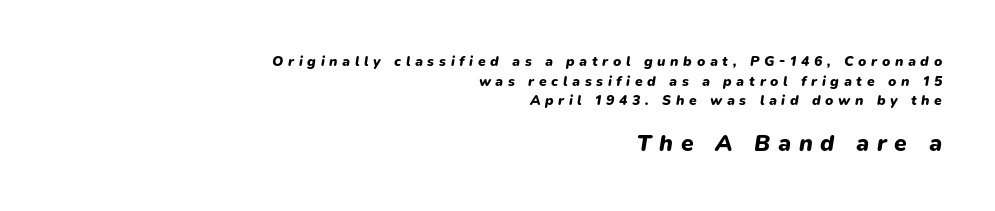
Right-aligned paragraph, ragged on the left. What stands out about the letter spacing? Its width — letters are far apart. Yep, that's italic — everything's leaning. Letters rest on an invisible, unmarked baseline.
